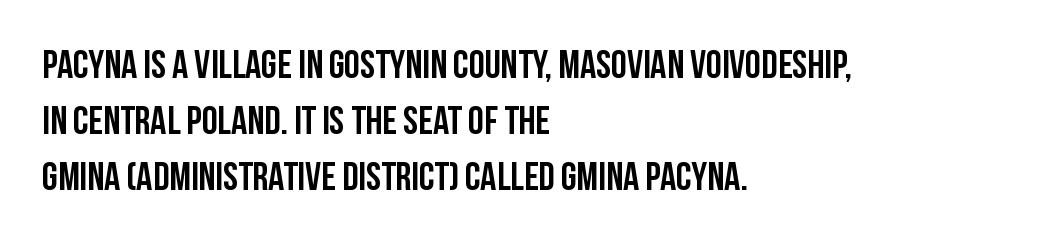
The image shows 40 px condensed sans-serif type, upright; set left-aligned, normal line spacing (1.4x), normal letter spacing, not underlined; low stroke contrast and a large x-height.
